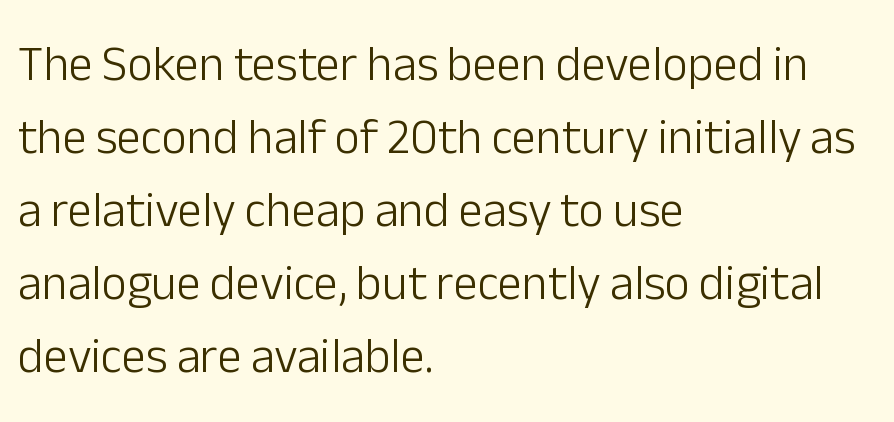
Q: Is the text bold? A: No.
Q: Is the text italic (slanted)? A: No, it is upright.
Q: Is the typeface a serif or a sans-serif typeface? A: Sans-serif.
Q: Is the text underlined? A: No.
Q: How is the paragraph aligned? A: Left-aligned.
Q: Is the spacing between letters normal or unusually wide? A: Normal.
Q: Is the spacing between lines tight, normal or loose? A: Normal.
Q: Width (condensed, normal, or wide)? A: Normal.
Q: Stroke contrast? A: Low.
Q: x-height? A: Medium.
Q: Monospaced? A: No.
